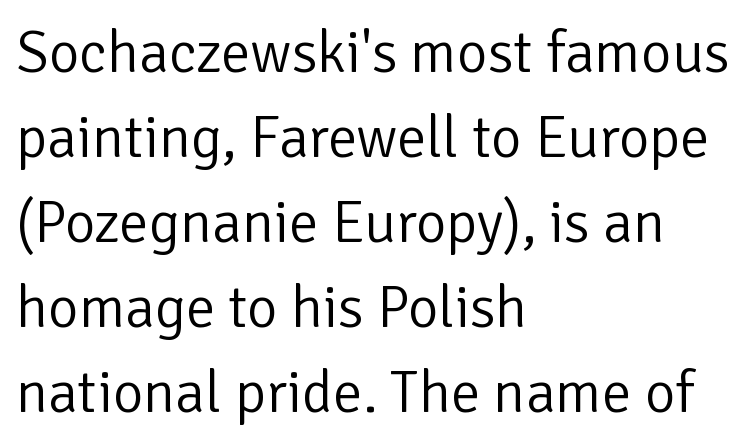
{"serif": "no", "italic": "no", "bold": "no", "weight": "light", "width": "normal", "stroke_contrast": "low", "x_height": "medium", "monospaced": "no", "underline": "no", "align": "left", "line_spacing": "normal", "line_spacing_ratio": 1.44, "letter_spacing": "normal", "letter_spacing_em": 0.0, "glyph_px": 59}
